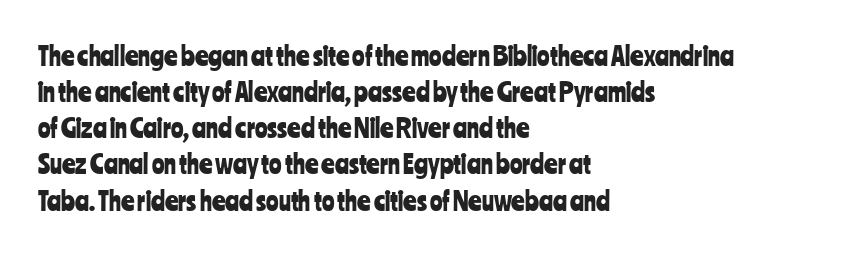
{"italic": "no", "underline": "no", "align": "left", "line_spacing": "normal", "line_spacing_ratio": 1.39, "letter_spacing": "normal", "letter_spacing_em": 0.0, "glyph_px": 26}
